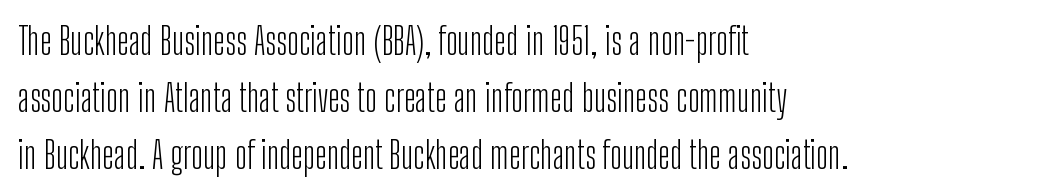
The image shows 37 px light, condensed sans-serif type, upright; set left-aligned, normal line spacing (1.54x), normal letter spacing, not underlined; low stroke contrast and a medium x-height.
